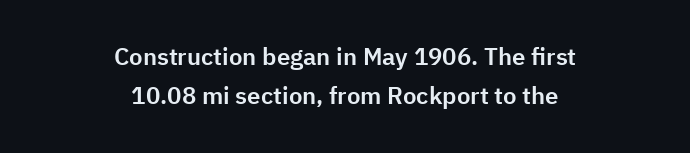
A typesetter would call this zero additional tracking. The lines are quadded center. Every character sits straight up, as roman type does. Normally led — the rows are evenly, conventionally spaced.
